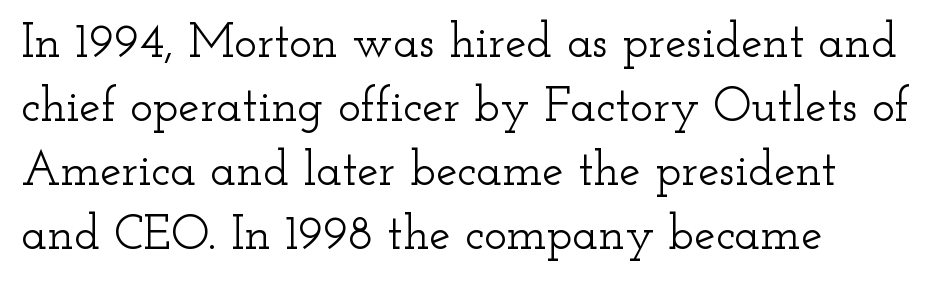
Q: Is the text italic (slanted)? A: No, it is upright.
Q: Is the typeface a serif or a sans-serif typeface? A: Serif.
Q: Is the text underlined? A: No.
Q: How is the paragraph aligned? A: Left-aligned.
Q: Is the spacing between letters normal or unusually wide? A: Normal.
Q: Is the spacing between lines tight, normal or loose? A: Normal.
Q: Width (condensed, normal, or wide)? A: Wide.
Q: Stroke contrast? A: Low.
Q: x-height? A: Small.
Q: Monospaced? A: No.
